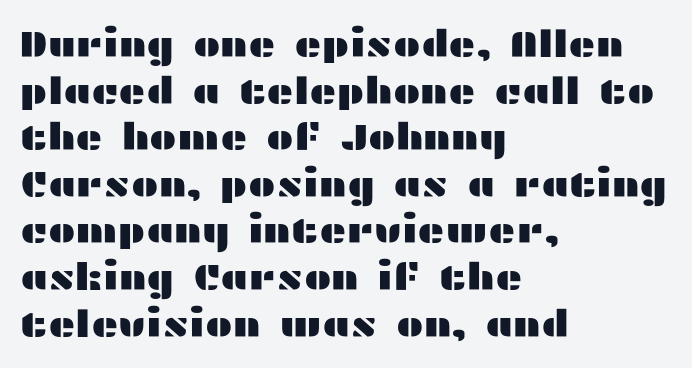
The lines sit at an ordinary, default distance from one another. Think of a printed novel: that variable character pitch is what you see here. The passage shown is typeset with a sans-serif family. Every row of glyphs begins at an identical x-position on the left. Quick note: not italic, upright. The face used here is rendered with its standard letterfit.
